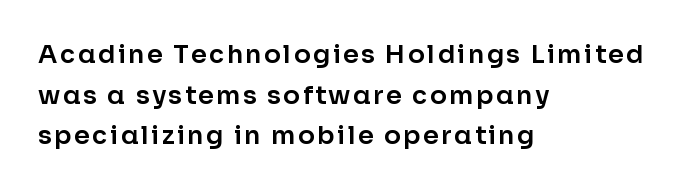
Q: Is the text italic (slanted)? A: No, it is upright.
Q: Is the text underlined? A: No.
Q: How is the paragraph aligned? A: Left-aligned.
Q: Is the spacing between lines tight, normal or loose? A: Normal.
